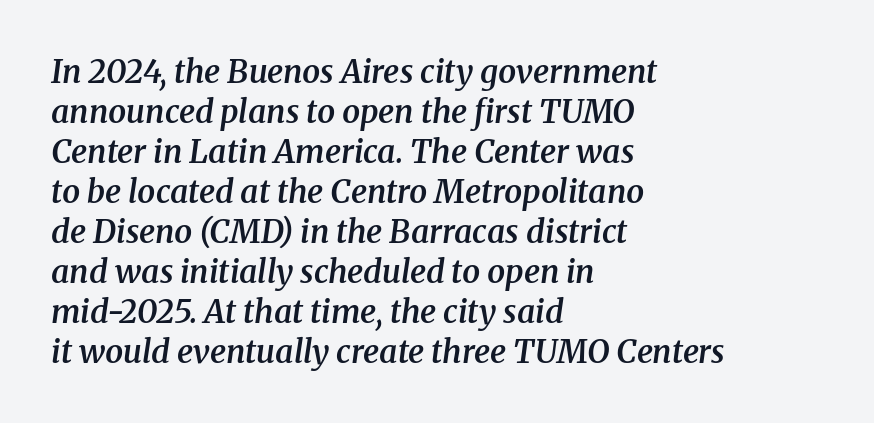
Q: Is the text bold? A: Semi-bold.
Q: Is the text italic (slanted)? A: Yes, it leans right by about 8 degrees.
Q: Is the typeface a serif or a sans-serif typeface? A: Serif.
Q: Is the text underlined? A: No.
Q: How is the paragraph aligned? A: Left-aligned.
Q: Is the spacing between letters normal or unusually wide? A: Normal.
Q: Is the spacing between lines tight, normal or loose? A: Normal.
Q: Width (condensed, normal, or wide)? A: Normal.
Q: Stroke contrast? A: Medium.
Q: x-height? A: Medium.
Q: Monospaced? A: No.
